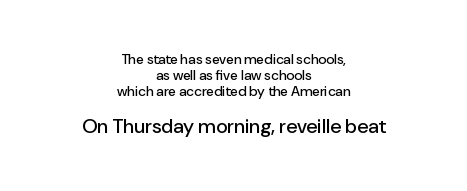
{"italic": "no", "underline": "no", "align": "center", "line_spacing": "tight", "line_spacing_ratio": 1.13, "letter_spacing": "normal", "letter_spacing_em": 0.0, "larger_block": "second", "size_ratio": 1.43, "glyph_px": 20}
